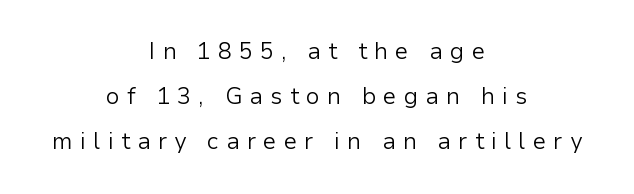
The image shows 23 px text type, upright; set centered, loose line spacing (1.96x), unusually wide letter spacing (+0.31 em), not underlined.
